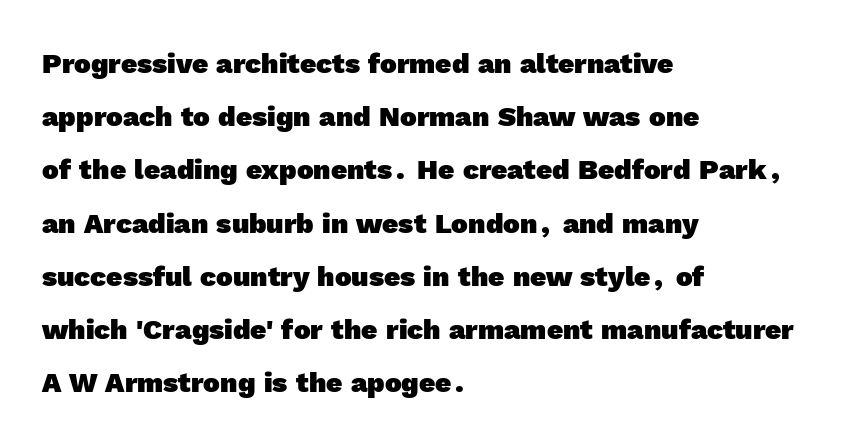
Do the characters align in a grid? No, the font is proportional. The letterforms sit shoulder to shoulder at normal distance. A typesetter would label this face a sans. In terms of leading, this rendering errs on the spacious side.
